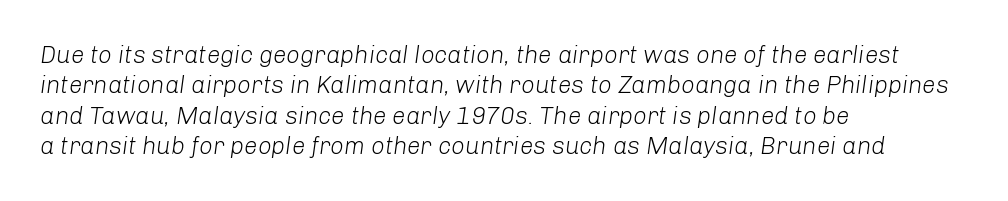
The image shows 24 px text type, italic (leaning right); set left-aligned, normal line spacing (1.27x), normal letter spacing, not underlined.
